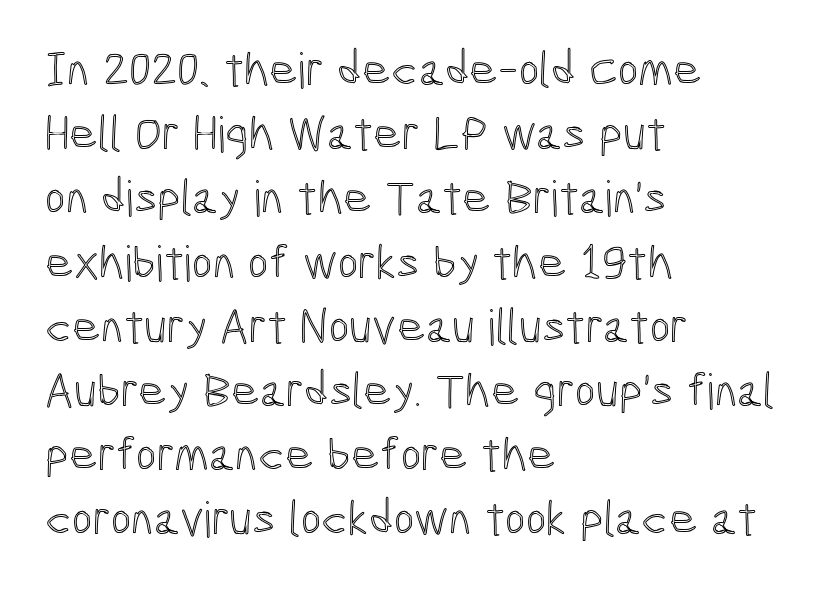
The block of text has a typical density, with ordinary space between rows. The rendering uses natural spacing where letterforms have individual widths. Letters rest on an invisible, unmarked baseline. Is the block centered? No — it sits flush against the left margin. Italic: no, the glyphs are upright roman. The line texture is even and compact thanks to regular tracking.
